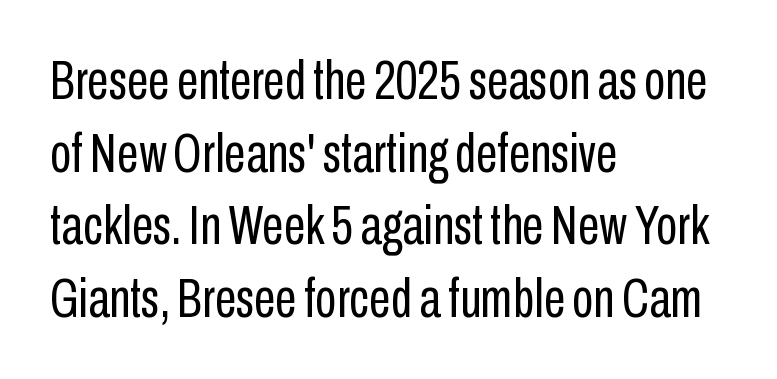
The image shows 55 px regular-weight, condensed sans-serif type, upright; set left-aligned, normal line spacing (1.32x), normal letter spacing, not underlined; low stroke contrast and a medium x-height.
